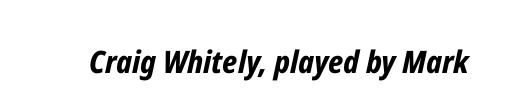
The image shows 31 px bold, condensed type, italic (leaning right); set normal letter spacing, not underlined; low stroke contrast and a medium x-height.
